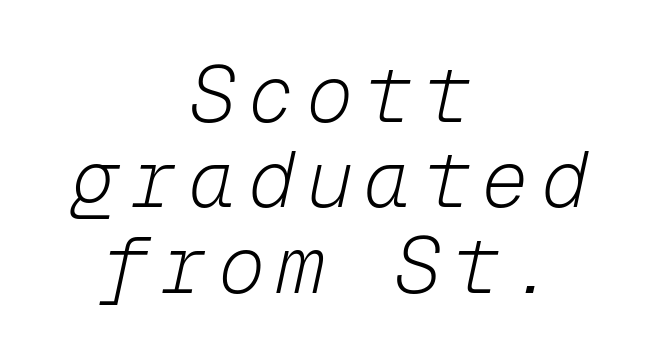
Q: Is the text bold? A: No.
Q: Is the text italic (slanted)? A: Yes, it leans right by about 12 degrees.
Q: Is the text underlined? A: No.
Q: How is the paragraph aligned? A: Centered.
Q: Is the spacing between lines tight, normal or loose? A: Tight.
Q: Width (condensed, normal, or wide)? A: Normal.
Q: Stroke contrast? A: Low.
Q: x-height? A: Medium.
Q: Monospaced? A: Yes.
